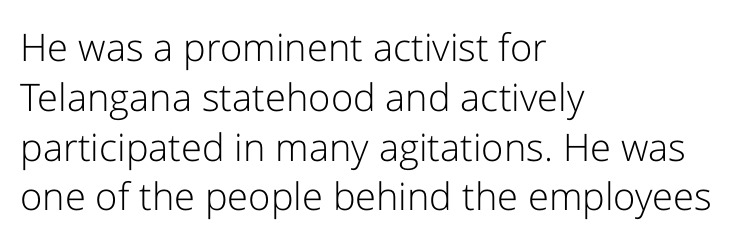
The image shows 38 px light sans-serif type, upright; set left-aligned, normal line spacing (1.31x), normal letter spacing, not underlined; low stroke contrast and a medium x-height.
